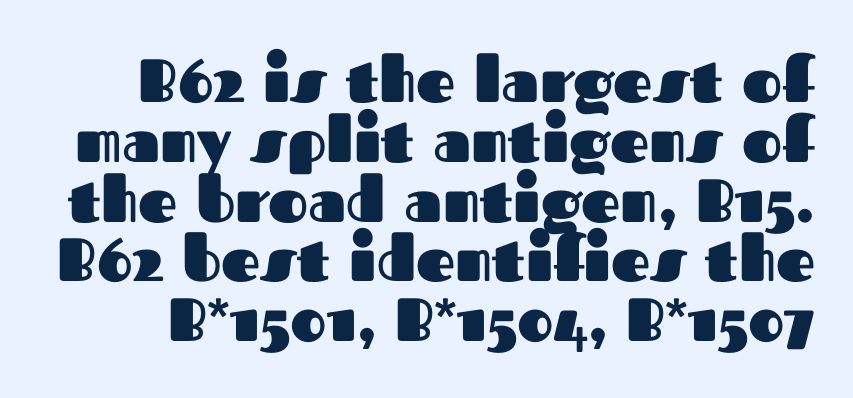
{"serif": "no", "italic": "no", "bold": "yes", "weight": "heavy", "width": "normal", "stroke_contrast": "medium", "x_height": "medium", "monospaced": "no", "underline": "no", "line_spacing": "tight", "line_spacing_ratio": 0.98, "letter_spacing": "normal", "letter_spacing_em": 0.0, "glyph_px": 61}
